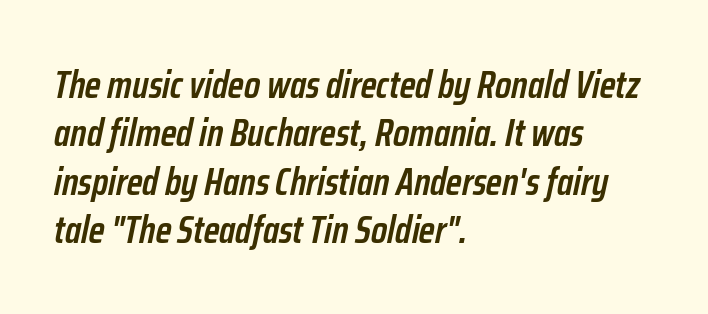
Q: Is the text bold? A: Semi-bold.
Q: Is the text italic (slanted)? A: Yes, it leans right by about 12 degrees.
Q: Is the text underlined? A: No.
Q: How is the paragraph aligned? A: Left-aligned.
Q: Is the spacing between letters normal or unusually wide? A: Normal.
Q: Is the spacing between lines tight, normal or loose? A: Normal.
Q: Width (condensed, normal, or wide)? A: Condensed.
Q: Stroke contrast? A: Low.
Q: x-height? A: Medium.
Q: Monospaced? A: No.
